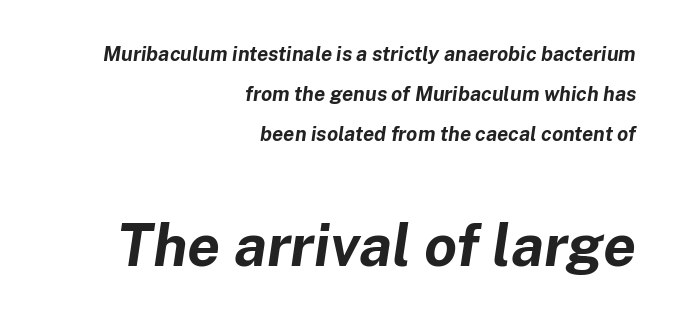
The image shows 59 px bold type, italic (leaning right); set right-aligned, loose line spacing (1.99x), normal letter spacing, not underlined; the second (bottom) block is 2.95x larger; low stroke contrast and a medium x-height.
